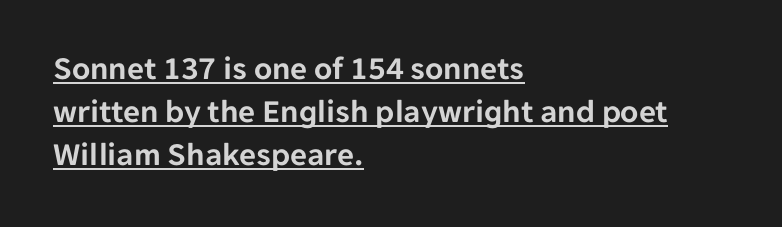
The image shows 33 px sans-serif type, upright; set left-aligned, normal line spacing (1.3x), normal letter spacing, underlined; low stroke contrast and a medium x-height.
